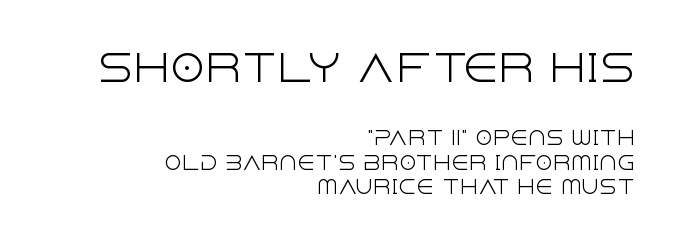
The image shows 36 px light sans-serif type, upright; set right-aligned, normal line spacing (1.35x), normal letter spacing, not underlined; the first (top) block is 2.0x larger; a large x-height.
